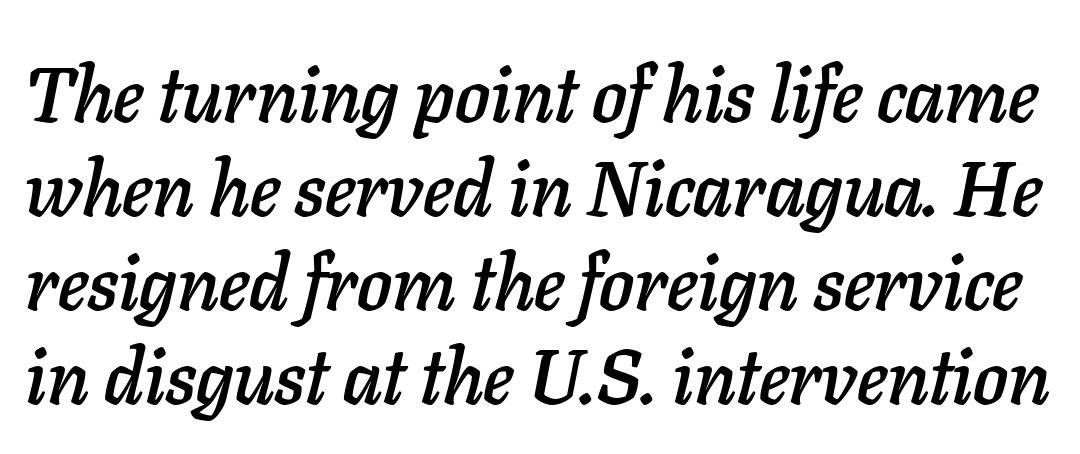
The letters advance in unequal steps, a hallmark of proportional type. Looking at the ascenders, they clearly lean. The gaps between neighbouring characters are ordinary and unremarkable. Unmarked baselines from the first word to the last.
